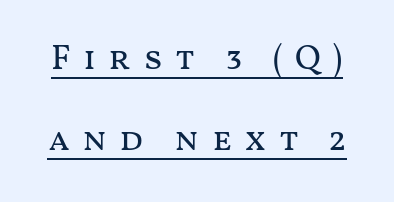
Q: Is the text bold? A: No.
Q: Is the text italic (slanted)? A: No, it is upright.
Q: Is the text underlined? A: Yes.
Q: Is the spacing between letters normal or unusually wide? A: Unusually wide.
Q: Is the spacing between lines tight, normal or loose? A: Loose.
Q: Width (condensed, normal, or wide)? A: Wide.
Q: Stroke contrast? A: Medium.
Q: x-height? A: Medium.
Q: Monospaced? A: No.
